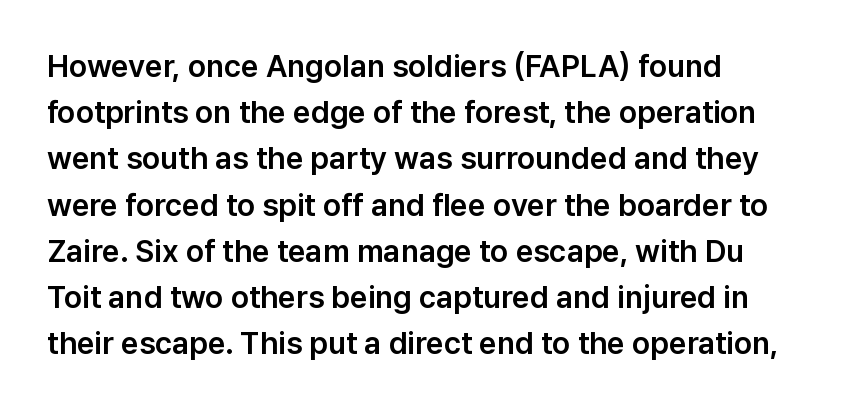
The designer went with a sans here, leaving each stem footless. Summary of vertical rhythm: regular, with standard interline spacing. There is no visible air inserted between adjacent glyphs. Here the designer chose a conventional face with non-uniform glyph widths. Where is the straight margin? On the left.
